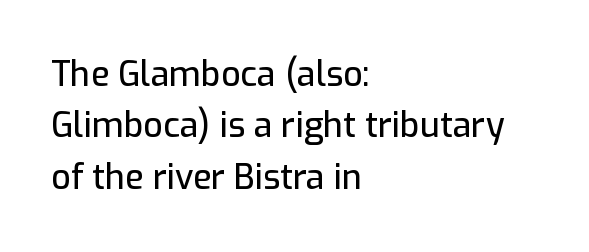
Q: Is the text italic (slanted)? A: No, it is upright.
Q: Is the typeface a serif or a sans-serif typeface? A: Sans-serif.
Q: Is the text underlined? A: No.
Q: How is the paragraph aligned? A: Left-aligned.
Q: Is the spacing between letters normal or unusually wide? A: Normal.
Q: Is the spacing between lines tight, normal or loose? A: Normal.
Q: Width (condensed, normal, or wide)? A: Normal.
Q: Stroke contrast? A: Low.
Q: x-height? A: Medium.
Q: Monospaced? A: No.
